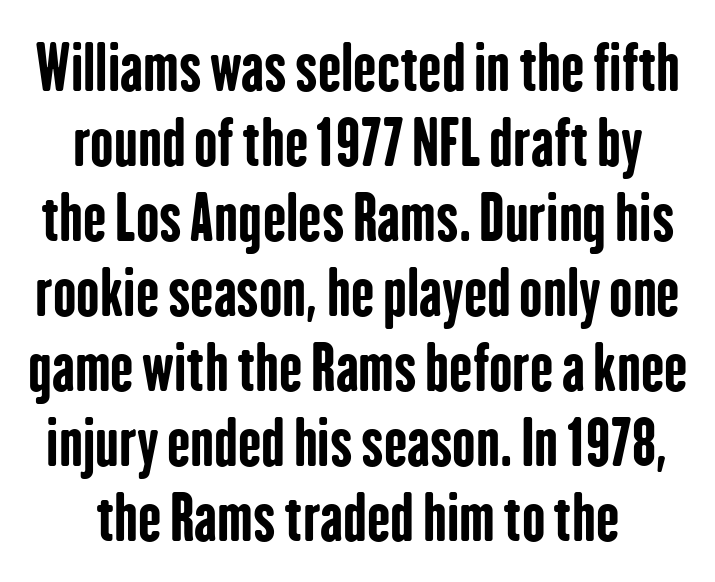
{"serif": "no", "italic": "no", "bold": "yes", "weight": "bold", "width": "condensed", "stroke_contrast": "low", "x_height": "medium", "monospaced": "no", "underline": "no", "line_spacing_ratio": 1.21, "letter_spacing": "normal", "letter_spacing_em": 0.0, "glyph_px": 62}
